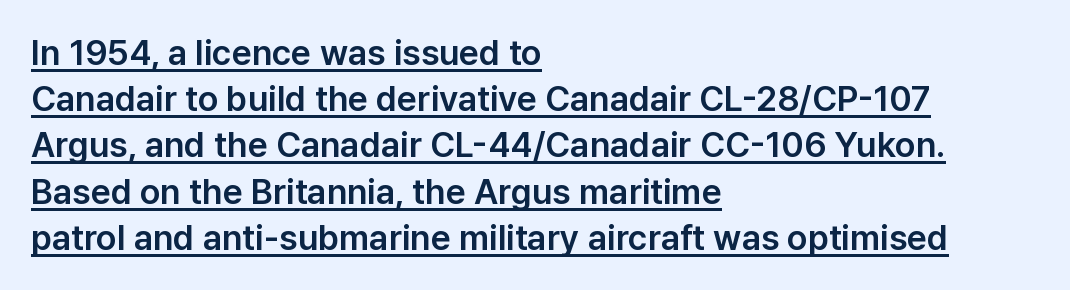
Q: Is the text italic (slanted)? A: No, it is upright.
Q: Is the typeface a serif or a sans-serif typeface? A: Sans-serif.
Q: Is the text underlined? A: Yes.
Q: How is the paragraph aligned? A: Left-aligned.
Q: Is the spacing between letters normal or unusually wide? A: Normal.
Q: Is the spacing between lines tight, normal or loose? A: Normal.
Q: Width (condensed, normal, or wide)? A: Normal.
Q: Stroke contrast? A: Low.
Q: x-height? A: Medium.
Q: Monospaced? A: No.
